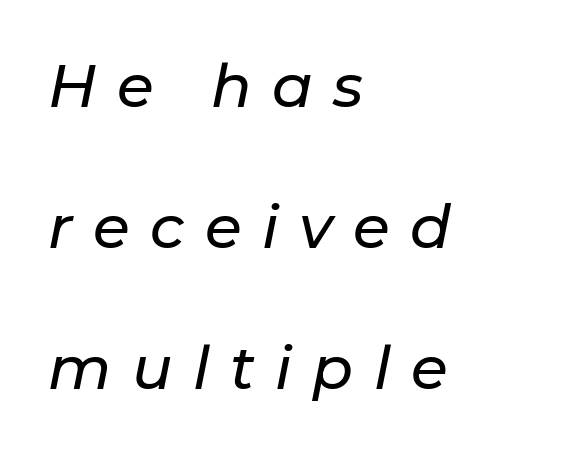
{"italic": "yes", "lean": "right", "slant_degrees": 11, "width": "normal", "stroke_contrast": "low", "x_height": "medium", "monospaced": "no", "underline": "no", "align": "left", "line_spacing": "loose", "line_spacing_ratio": 2.35, "letter_spacing": "wide", "letter_spacing_em": 0.34, "glyph_px": 60}
